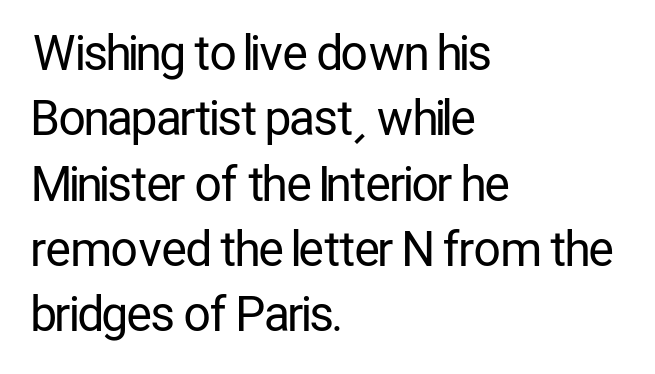
Q: Is the text bold? A: No.
Q: Is the text italic (slanted)? A: No, it is upright.
Q: Is the typeface a serif or a sans-serif typeface? A: Sans-serif.
Q: Is the text underlined? A: No.
Q: How is the paragraph aligned? A: Left-aligned.
Q: Is the spacing between letters normal or unusually wide? A: Normal.
Q: Is the spacing between lines tight, normal or loose? A: Normal.
Q: Width (condensed, normal, or wide)? A: Condensed.
Q: Stroke contrast? A: Low.
Q: x-height? A: Medium.
Q: Monospaced? A: No.
